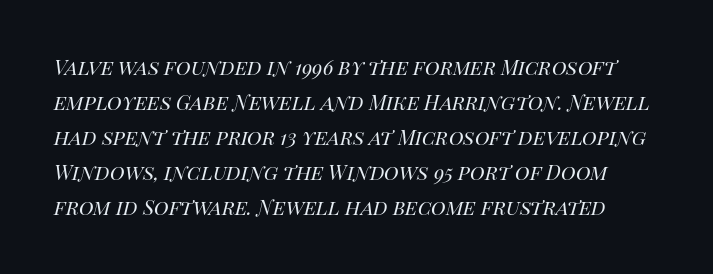
Nothing unusual about the tracking: characters are spaced as the font intends. Leading: standard. The baseline area is clear. Tall strokes in this sample are angled rather than plumb. Heft: none added — not bold.
